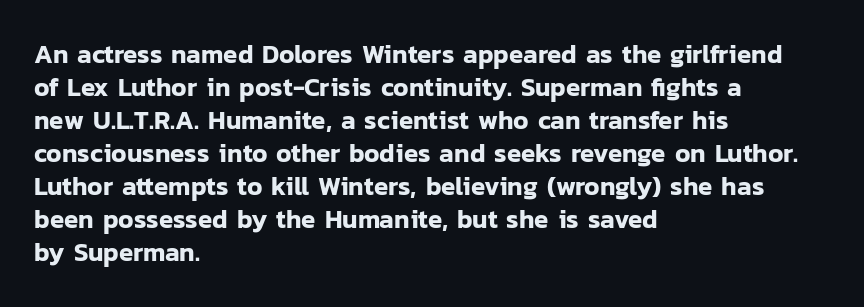
The image shows 26 px text type, upright; set left-aligned, normal line spacing (1.27x), normal letter spacing, not underlined.
